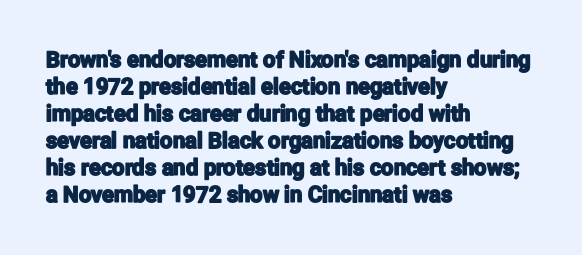
Q: Is the text italic (slanted)? A: No, it is upright.
Q: Is the text underlined? A: No.
Q: How is the paragraph aligned? A: Left-aligned.
Q: Is the spacing between letters normal or unusually wide? A: Normal.
